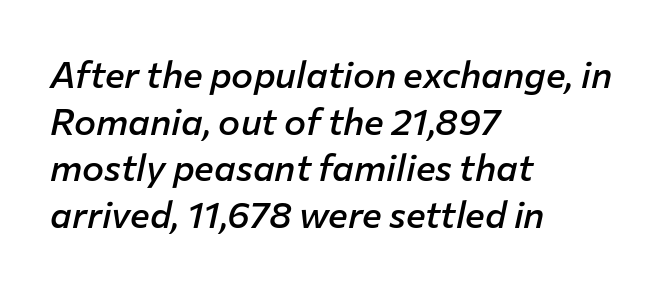
The image shows 37 px semibold type, italic (leaning right); set left-aligned, normal line spacing (1.26x), normal letter spacing, not underlined; low stroke contrast and a medium x-height.
